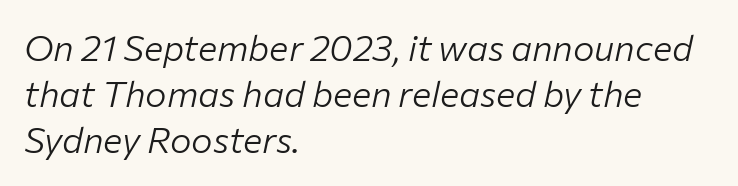
Q: Is the text bold? A: No.
Q: Is the text italic (slanted)? A: Yes, it leans right by about 12 degrees.
Q: Is the text underlined? A: No.
Q: How is the paragraph aligned? A: Left-aligned.
Q: Is the spacing between letters normal or unusually wide? A: Normal.
Q: Is the spacing between lines tight, normal or loose? A: Normal.
Q: Width (condensed, normal, or wide)? A: Normal.
Q: Stroke contrast? A: Low.
Q: x-height? A: Medium.
Q: Monospaced? A: No.
